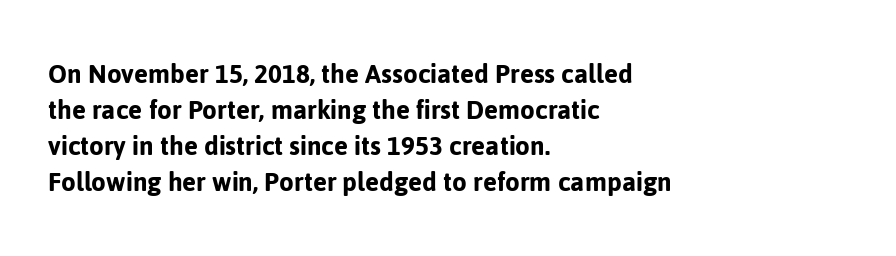
Q: Is the text italic (slanted)? A: No, it is upright.
Q: Is the typeface a serif or a sans-serif typeface? A: Sans-serif.
Q: Is the text underlined? A: No.
Q: How is the paragraph aligned? A: Left-aligned.
Q: Is the spacing between letters normal or unusually wide? A: Normal.
Q: Width (condensed, normal, or wide)? A: Normal.
Q: Stroke contrast? A: Low.
Q: x-height? A: Medium.
Q: Monospaced? A: No.
